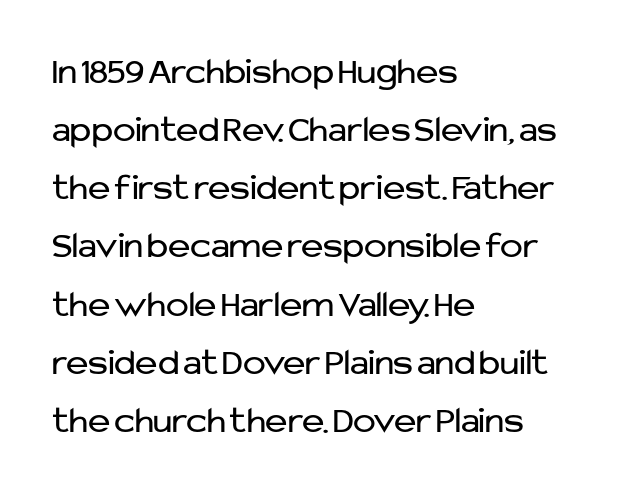
{"serif": "no", "italic": "no", "bold": "no", "weight": "regular", "width": "normal", "stroke_contrast": "low", "x_height": "medium", "monospaced": "no", "underline": "no", "align": "left", "line_spacing": "normal", "line_spacing_ratio": 1.53, "letter_spacing": "normal", "letter_spacing_em": 0.0, "glyph_px": 38}
